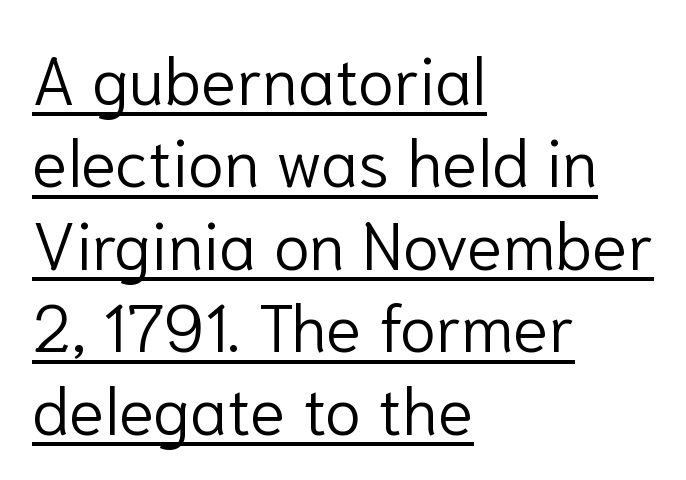
Q: Is the text bold? A: No.
Q: Is the text italic (slanted)? A: No, it is upright.
Q: Is the typeface a serif or a sans-serif typeface? A: Sans-serif.
Q: Is the text underlined? A: Yes.
Q: How is the paragraph aligned? A: Left-aligned.
Q: Is the spacing between letters normal or unusually wide? A: Normal.
Q: Is the spacing between lines tight, normal or loose? A: Normal.
Q: Width (condensed, normal, or wide)? A: Normal.
Q: Stroke contrast? A: Low.
Q: x-height? A: Medium.
Q: Monospaced? A: No.
